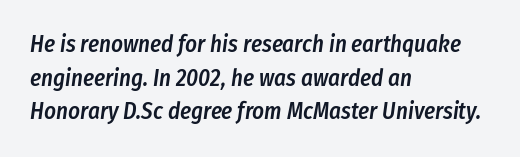
Q: Is the text bold? A: Semi-bold.
Q: Is the text italic (slanted)? A: Yes, it leans right by about 8 degrees.
Q: Is the text underlined? A: No.
Q: How is the paragraph aligned? A: Left-aligned.
Q: Is the spacing between letters normal or unusually wide? A: Normal.
Q: Is the spacing between lines tight, normal or loose? A: Normal.
